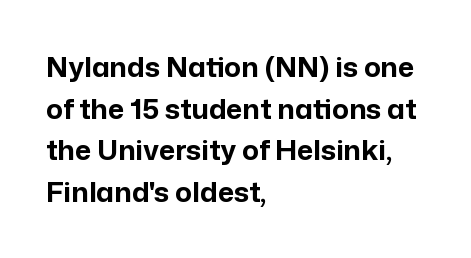
{"serif": "no", "italic": "no", "bold": "yes", "weight": "bold", "width": "normal", "stroke_contrast": "low", "x_height": "medium", "monospaced": "no", "underline": "no", "align": "left", "line_spacing": "normal", "line_spacing_ratio": 1.49, "letter_spacing": "normal", "letter_spacing_em": 0.0, "glyph_px": 28}
